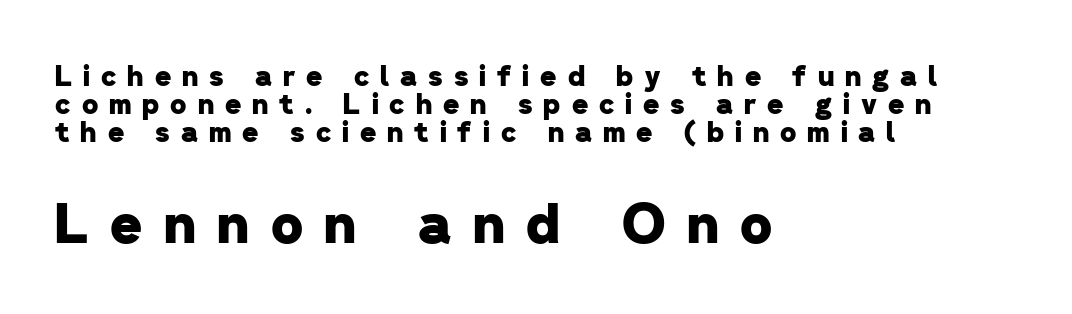
The image shows 55 px heavy sans-serif type; set left-aligned, tight line spacing (1.0x), unusually wide letter spacing (+0.39 em), not underlined; the second (bottom) block is 1.96x larger; low stroke contrast and a medium x-height.
